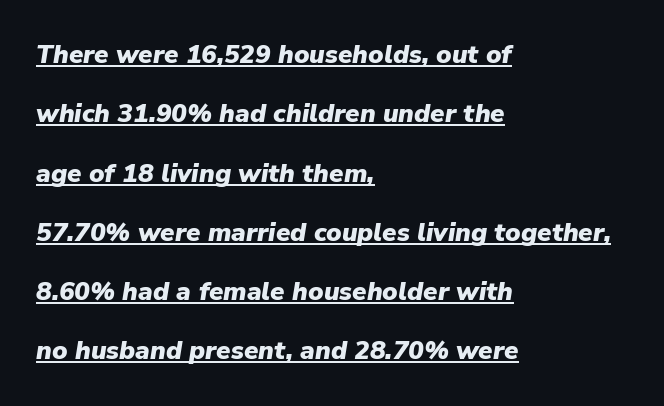
{"italic": "yes", "lean": "right", "slant_degrees": 9, "bold": "yes", "underline": "yes", "align": "left", "line_spacing": "loose", "line_spacing_ratio": 2.28, "letter_spacing": "normal", "letter_spacing_em": 0.0, "glyph_px": 26}
